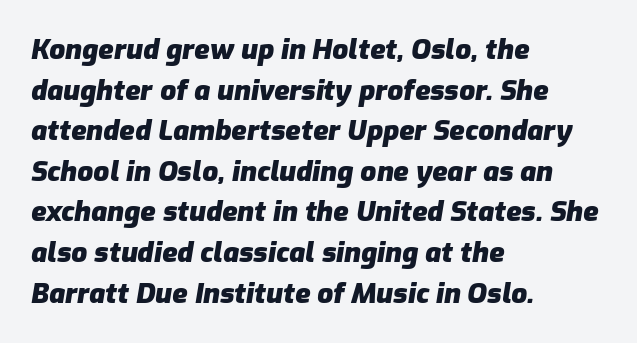
The ragged edge is on the right, which tells us the setting is flush left. Notice how thick the strokes are: this is what a full bold looks like. Do the characters align in a grid? No, the font is proportional. Honestly, the letter spacing is just normal — you wouldn't notice it.
